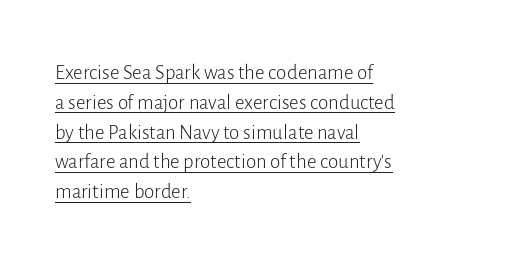
A rule runs beneath these lines of type. When letters stand straight like this, we call the style roman or upright. Tracking value appears to be zero — textbook default spacing. These lines sit exactly where default settings would place them. Nothing heavy about these letters — not bold at all. Compared with a centered layout, this one pins lines to the left instead.
